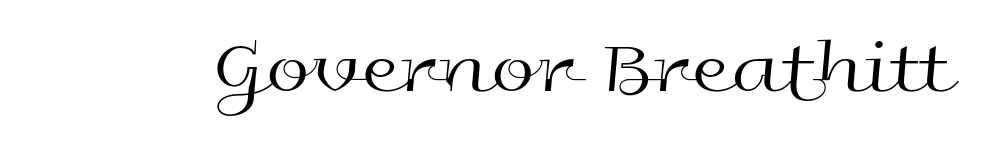
The image shows 79 px regular-weight, wide sans-serif type, upright; set normal letter spacing, not underlined; a medium x-height.
